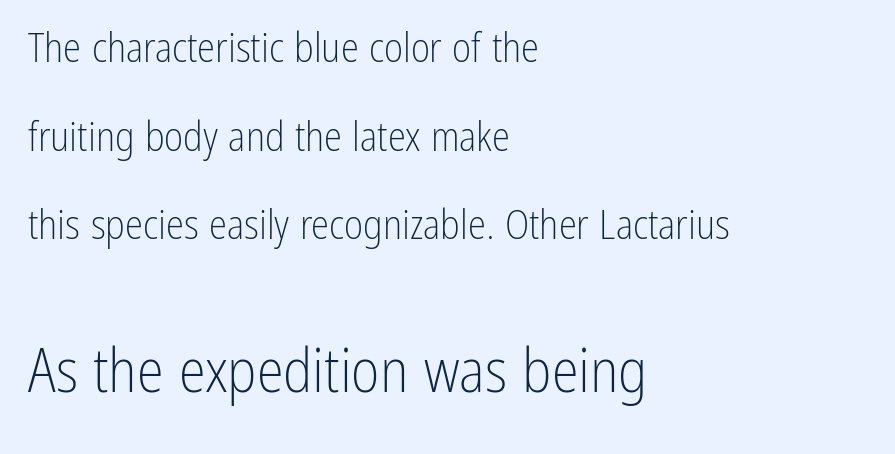
Q: Is the text bold? A: No.
Q: Is the text italic (slanted)? A: No, it is upright.
Q: Is the typeface a serif or a sans-serif typeface? A: Sans-serif.
Q: Is the text underlined? A: No.
Q: How is the paragraph aligned? A: Left-aligned.
Q: Is the spacing between letters normal or unusually wide? A: Normal.
Q: Is the spacing between lines tight, normal or loose? A: Loose.
Q: Which block of text is set in a larger size, the first (top) or the second (bottom)? A: The second (bottom) one.
Q: Width (condensed, normal, or wide)? A: Condensed.
Q: Stroke contrast? A: Low.
Q: x-height? A: Medium.
Q: Monospaced? A: No.
